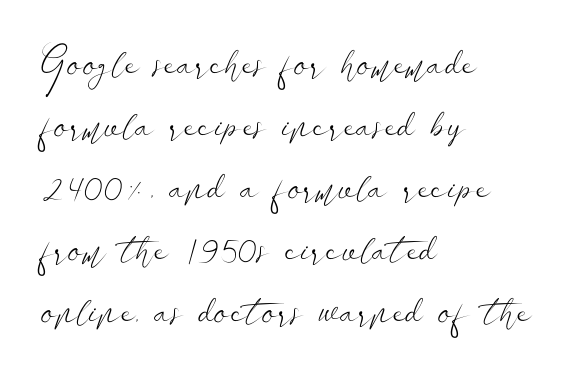
The image shows 40 px light, wide sans-serif type; set left-aligned, normal line spacing (1.55x), normal letter spacing, not underlined; low stroke contrast and a small x-height.
